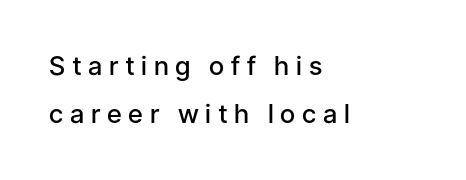
{"italic": "no", "bold": "semi", "underline": "no", "align": "left", "line_spacing_ratio": 1.86, "letter_spacing": "wide", "letter_spacing_em": 0.26, "glyph_px": 26}
